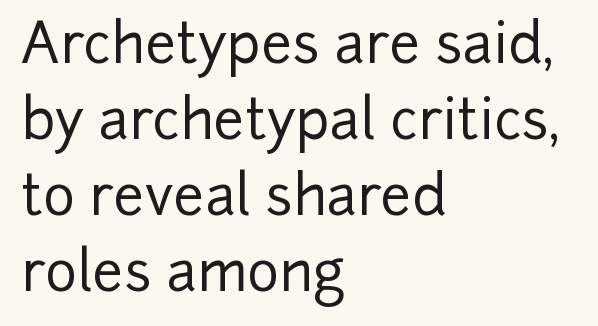
The designer went with a sans here, leaving each stem footless. This sample has the flowing, uneven cadence of proportional lettering. Tall strokes in this sample are plumb rather than angled. Honestly, there is no underline to notice here at all. The space between consecutive lines is moderate.
